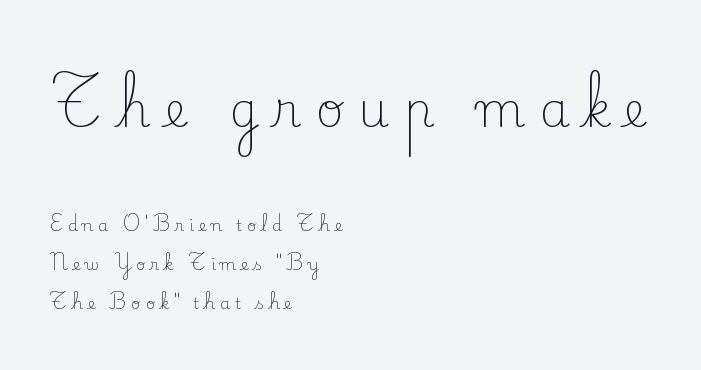
Q: Is the text bold? A: No.
Q: Is the text italic (slanted)? A: No, it is upright.
Q: Is the typeface a serif or a sans-serif typeface? A: Serif.
Q: Is the text underlined? A: No.
Q: How is the paragraph aligned? A: Left-aligned.
Q: Is the spacing between letters normal or unusually wide? A: Unusually wide.
Q: Is the spacing between lines tight, normal or loose? A: Loose.
Q: Which block of text is set in a larger size, the first (top) or the second (bottom)? A: The first (top) one.
Q: Width (condensed, normal, or wide)? A: Normal.
Q: Stroke contrast? A: Low.
Q: x-height? A: Small.
Q: Monospaced? A: No.
